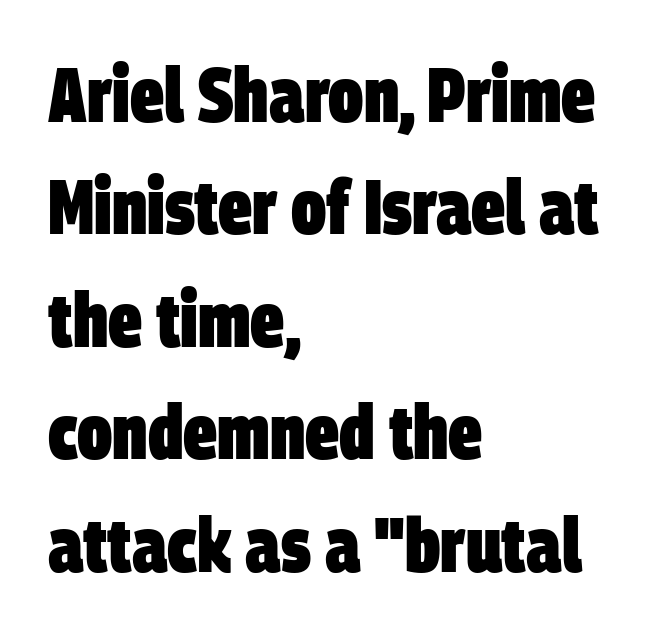
The image shows 76 px heavy, condensed sans-serif type; set left-aligned, normal line spacing (1.48x), normal letter spacing, not underlined; low stroke contrast and a large x-height.
